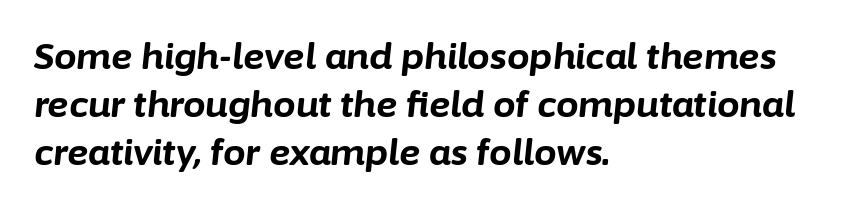
The image shows 36 px bold type, italic (leaning right); set left-aligned, normal line spacing (1.33x), normal letter spacing, not underlined; low stroke contrast and a medium x-height.
